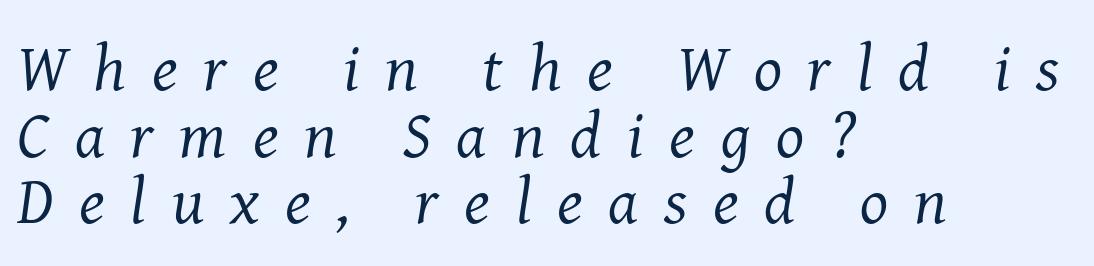
{"serif": "yes", "italic": "yes", "lean": "right", "slant_degrees": 8, "bold": "no", "weight": "regular", "width": "normal", "stroke_contrast": "medium", "x_height": "medium", "monospaced": "no", "underline": "no", "align": "left", "line_spacing": "tight", "line_spacing_ratio": 1.01, "letter_spacing": "wide", "letter_spacing_em": 0.39, "glyph_px": 66}
